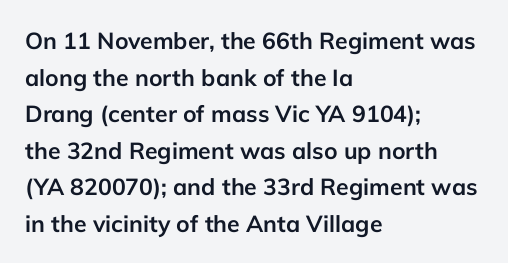
Q: Is the text bold? A: Yes.
Q: Is the text italic (slanted)? A: No, it is upright.
Q: Is the text underlined? A: No.
Q: How is the paragraph aligned? A: Left-aligned.
Q: Is the spacing between letters normal or unusually wide? A: Normal.
Q: Is the spacing between lines tight, normal or loose? A: Normal.
